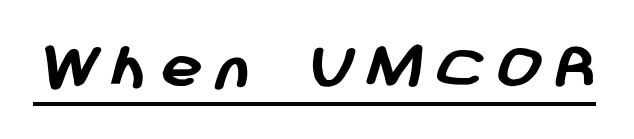
Q: Is the text bold? A: Yes.
Q: Is the typeface a serif or a sans-serif typeface? A: Sans-serif.
Q: Is the text underlined? A: Yes.
Q: Width (condensed, normal, or wide)? A: Normal.
Q: Stroke contrast? A: Low.
Q: x-height? A: Medium.
Q: Monospaced? A: No.
